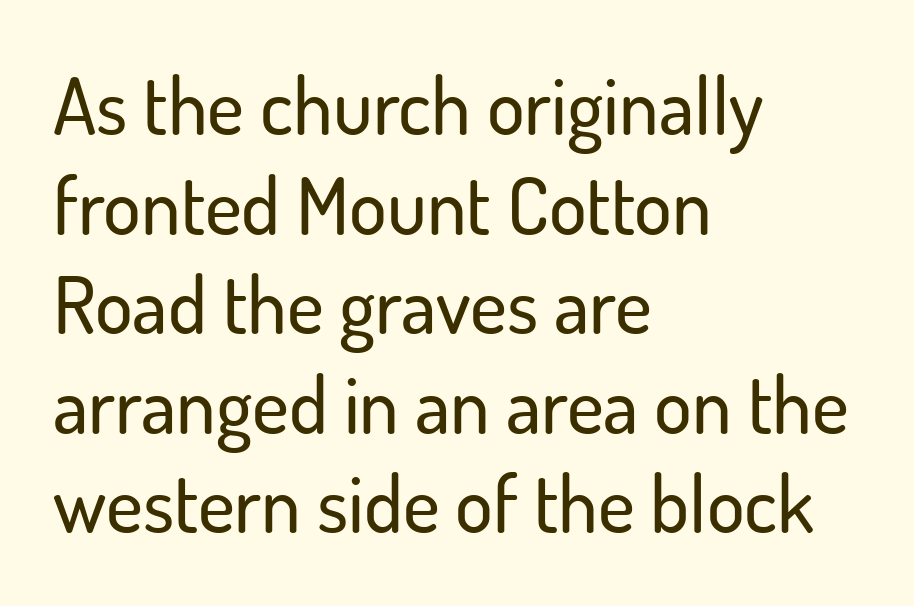
The paragraph shown leans on its left margin. The glyphs are unaccompanied by any horizontal stroke below them. Serif or sans? Sans — the stroke terminals are bare. The letters advance in unequal steps, a hallmark of proportional type. The line texture is even and compact thanks to regular tracking.
